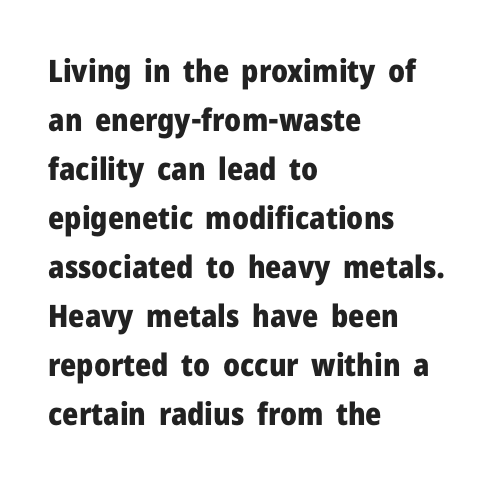
The image shows 31 px heavy sans-serif type, upright; set left-aligned, normal line spacing (1.58x), normal letter spacing, not underlined; low stroke contrast and a medium x-height.
